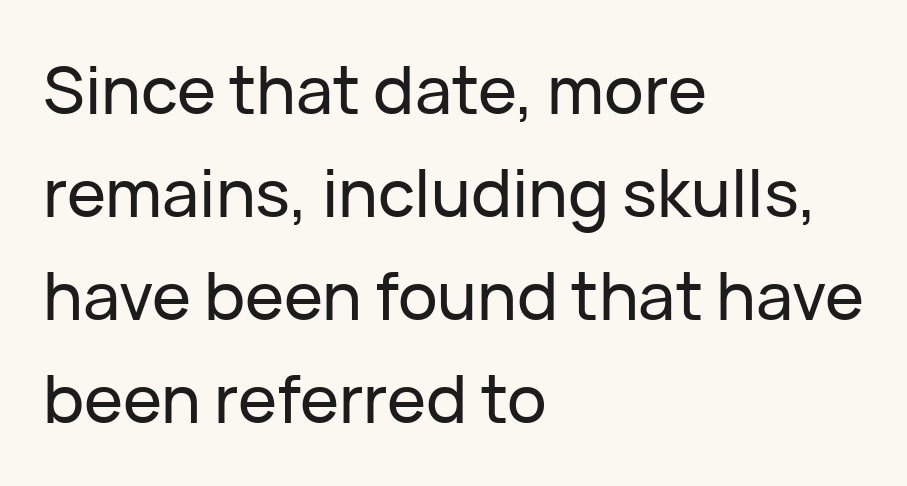
{"serif": "no", "italic": "no", "width": "normal", "stroke_contrast": "low", "x_height": "medium", "monospaced": "no", "underline": "no", "align": "left", "line_spacing": "normal", "line_spacing_ratio": 1.56, "letter_spacing": "normal", "letter_spacing_em": 0.0, "glyph_px": 66}
